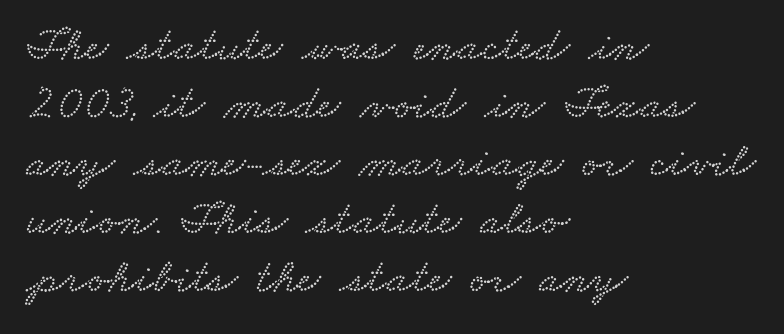
Standard letterfit; no display-style spreading of the glyphs. Here the designer chose a conventional face with non-uniform glyph widths. One-word summary of the alignment: left. Check the space under the baseline: it is left empty.
